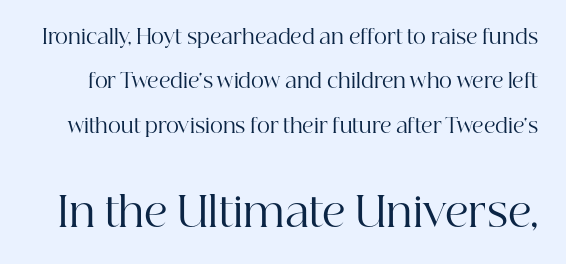
Q: Is the text bold? A: No.
Q: Is the text italic (slanted)? A: No, it is upright.
Q: Is the typeface a serif or a sans-serif typeface? A: Serif.
Q: Is the text underlined? A: No.
Q: Is the spacing between letters normal or unusually wide? A: Normal.
Q: Is the spacing between lines tight, normal or loose? A: Loose.
Q: Which block of text is set in a larger size, the first (top) or the second (bottom)? A: The second (bottom) one.
Q: Width (condensed, normal, or wide)? A: Normal.
Q: Stroke contrast? A: High.
Q: x-height? A: Medium.
Q: Monospaced? A: No.
